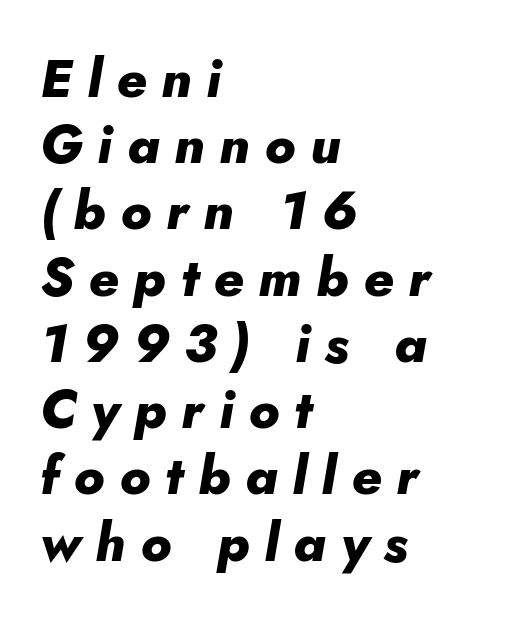
The image shows 53 px heavy type, italic (leaning right); set left-aligned, normal line spacing (1.25x), unusually wide letter spacing (+0.28 em), not underlined; low stroke contrast and a small x-height.
